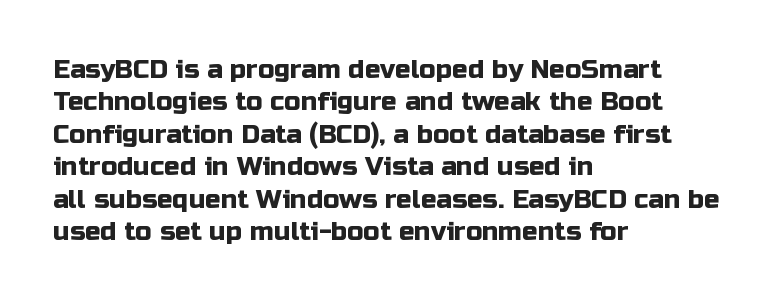
{"italic": "no", "underline": "no", "align": "left", "line_spacing": "normal", "line_spacing_ratio": 1.25, "letter_spacing": "normal", "letter_spacing_em": 0.0, "glyph_px": 26}
